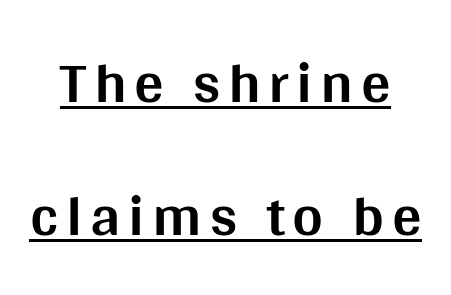
Q: Is the text bold? A: Yes.
Q: Is the text italic (slanted)? A: No, it is upright.
Q: Is the typeface a serif or a sans-serif typeface? A: Sans-serif.
Q: Is the text underlined? A: Yes.
Q: Is the spacing between lines tight, normal or loose? A: Loose.
Q: Width (condensed, normal, or wide)? A: Normal.
Q: Stroke contrast? A: Medium.
Q: x-height? A: Large.
Q: Monospaced? A: No.
